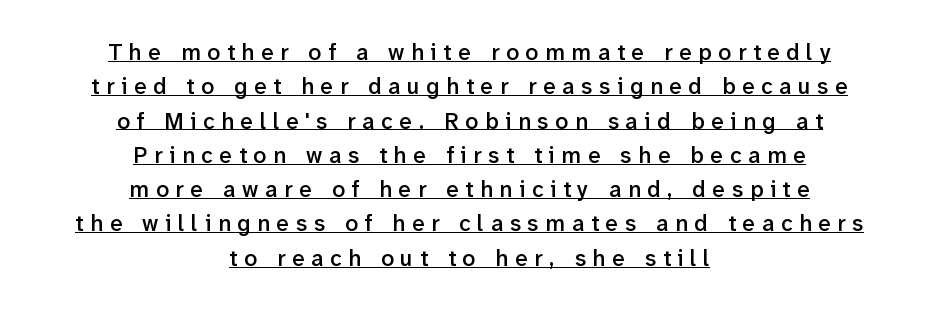
Q: Is the text bold? A: Semi-bold.
Q: Is the text italic (slanted)? A: No, it is upright.
Q: Is the text underlined? A: Yes.
Q: How is the paragraph aligned? A: Centered.
Q: Is the spacing between letters normal or unusually wide? A: Unusually wide.
Q: Is the spacing between lines tight, normal or loose? A: Normal.
